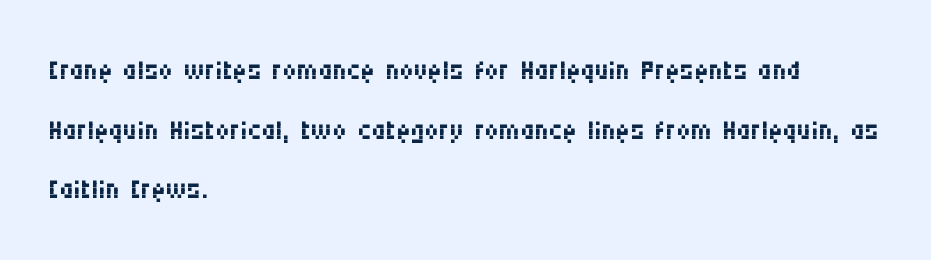
The image shows 39 px regular-weight, condensed sans-serif type, upright; set left-aligned, normal line spacing (1.53x), normal letter spacing, not underlined; medium stroke contrast and a large x-height.
